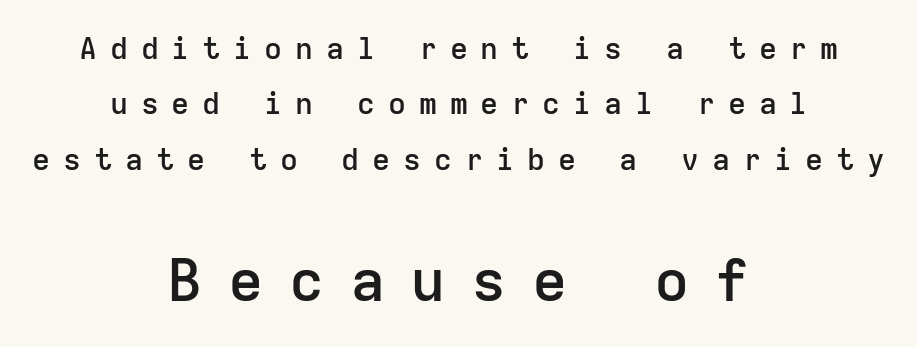
Q: Is the text bold? A: Semi-bold.
Q: Is the text italic (slanted)? A: No, it is upright.
Q: Is the typeface a serif or a sans-serif typeface? A: Sans-serif.
Q: Is the text underlined? A: No.
Q: How is the paragraph aligned? A: Centered.
Q: Is the spacing between letters normal or unusually wide? A: Unusually wide.
Q: Which block of text is set in a larger size, the first (top) or the second (bottom)? A: The second (bottom) one.
Q: Width (condensed, normal, or wide)? A: Normal.
Q: Stroke contrast? A: Low.
Q: x-height? A: Medium.
Q: Monospaced? A: Yes.
